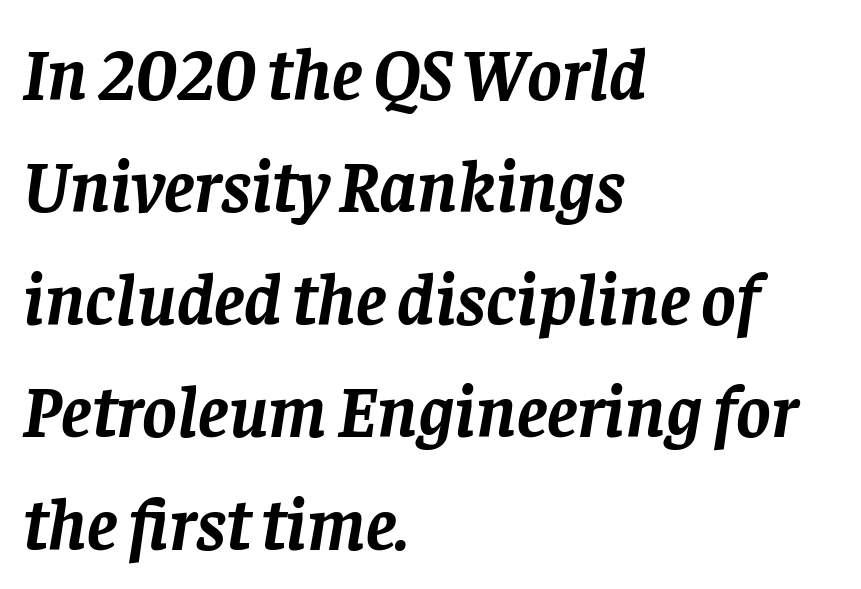
The image shows 73 px semibold serif type, italic (leaning right); set left-aligned, normal line spacing (1.54x), normal letter spacing, not underlined; low stroke contrast and a large x-height.
